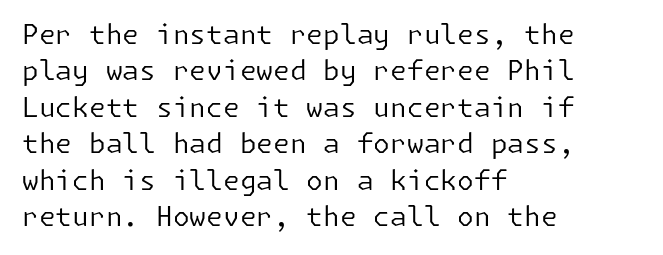
{"italic": "no", "bold": "no", "underline": "no", "align": "left", "line_spacing": "normal", "line_spacing_ratio": 1.35, "letter_spacing": "normal", "letter_spacing_em": 0.0, "glyph_px": 27}
